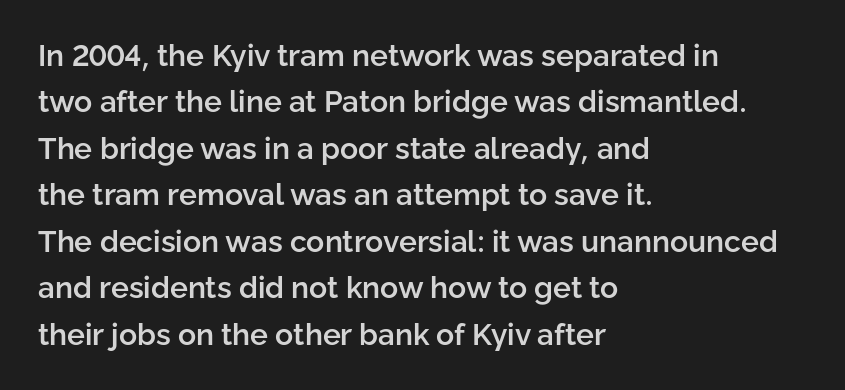
Nothing unusual about the tracking: characters are spaced as the font intends. Type without underlining. Horizontal alignment here is leftward, the default for most running prose. Serif or sans? Sans — the stroke terminals are bare.
